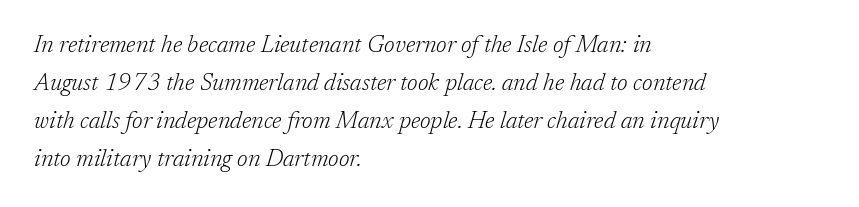
The image shows 24 px text type, italic (leaning right); set left-aligned, normal line spacing (1.58x), normal letter spacing, not underlined.
